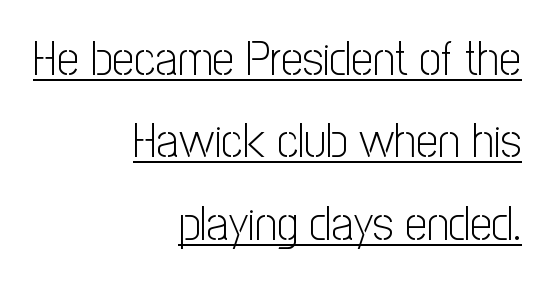
Q: Is the text bold? A: No.
Q: Is the text italic (slanted)? A: No, it is upright.
Q: Is the typeface a serif or a sans-serif typeface? A: Sans-serif.
Q: Is the text underlined? A: Yes.
Q: How is the paragraph aligned? A: Right-aligned.
Q: Is the spacing between letters normal or unusually wide? A: Normal.
Q: Is the spacing between lines tight, normal or loose? A: Normal.
Q: Width (condensed, normal, or wide)? A: Condensed.
Q: Stroke contrast? A: Low.
Q: x-height? A: Medium.
Q: Monospaced? A: No.
